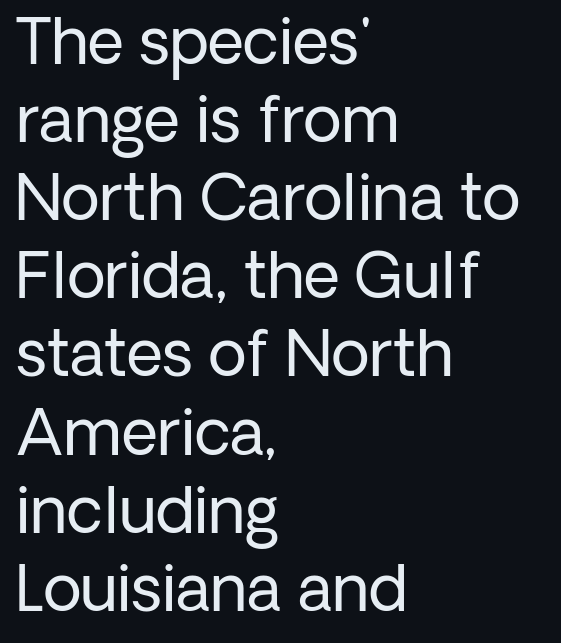
The image shows 63 px regular-weight sans-serif type, upright; set left-aligned, line spacing 1.24x, normal letter spacing, not underlined; low stroke contrast and a medium x-height.
